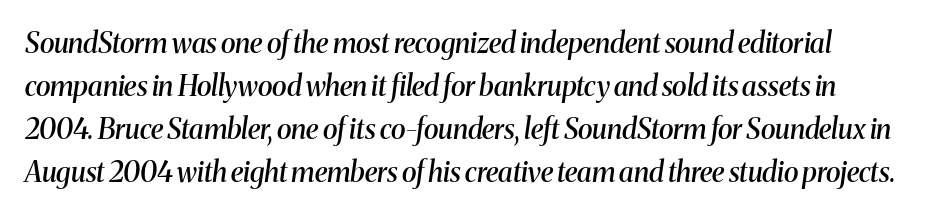
Q: Is the text bold? A: Semi-bold.
Q: Is the text italic (slanted)? A: Yes, it leans right by about 8 degrees.
Q: Is the typeface a serif or a sans-serif typeface? A: Serif.
Q: Is the text underlined? A: No.
Q: Is the spacing between letters normal or unusually wide? A: Normal.
Q: Is the spacing between lines tight, normal or loose? A: Normal.
Q: Width (condensed, normal, or wide)? A: Normal.
Q: Stroke contrast? A: Medium.
Q: x-height? A: Medium.
Q: Monospaced? A: No.
